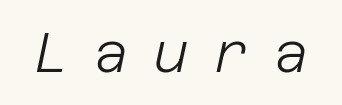
Slant detected: the letters are inclined. The baseline area is clear. A typesetter would call this heavily tracked-out type. Weight class: somewhere from thin through regular.
